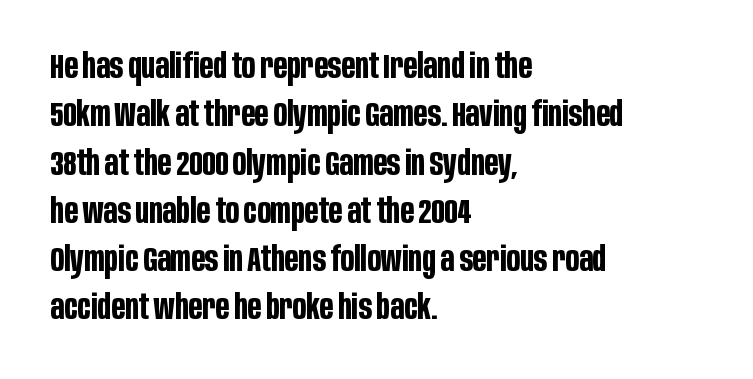
{"serif": "no", "italic": "no", "bold": "yes", "weight": "bold", "width": "condensed", "stroke_contrast": "low", "x_height": "large", "monospaced": "no", "underline": "no", "align": "left", "line_spacing": "normal", "line_spacing_ratio": 1.38, "letter_spacing": "normal", "letter_spacing_em": 0.0, "glyph_px": 35}
